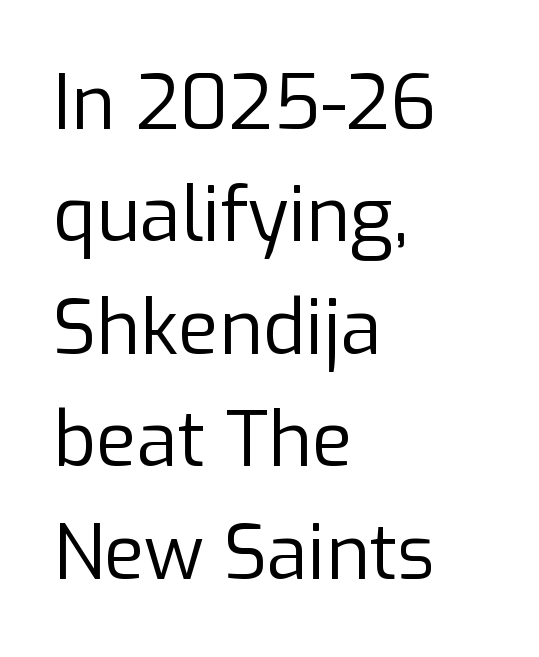
{"serif": "no", "italic": "no", "bold": "no", "weight": "regular", "width": "normal", "stroke_contrast": "low", "x_height": "medium", "monospaced": "no", "underline": "no", "align": "left", "line_spacing": "normal", "line_spacing_ratio": 1.5, "letter_spacing": "normal", "letter_spacing_em": 0.0, "glyph_px": 75}
